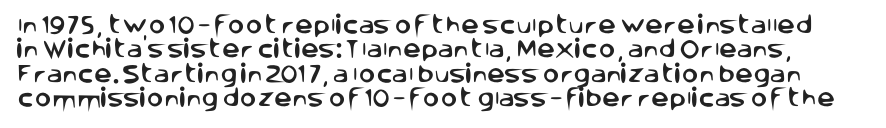
The image shows 20 px text type, upright; set line spacing 1.22x, normal letter spacing, not underlined.
